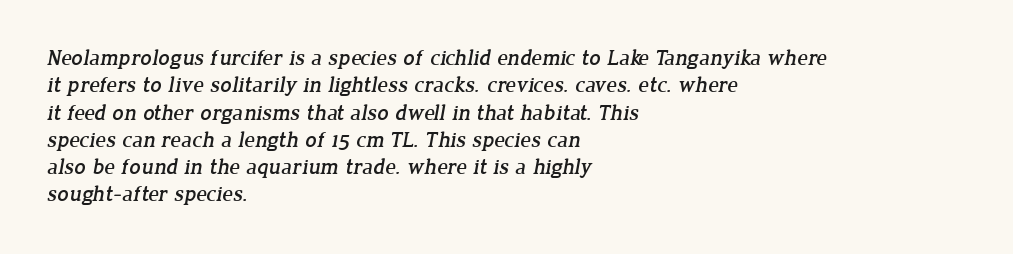
{"underline": "no", "align": "left", "line_spacing_ratio": 1.24, "letter_spacing": "normal", "letter_spacing_em": 0.0, "glyph_px": 22}
